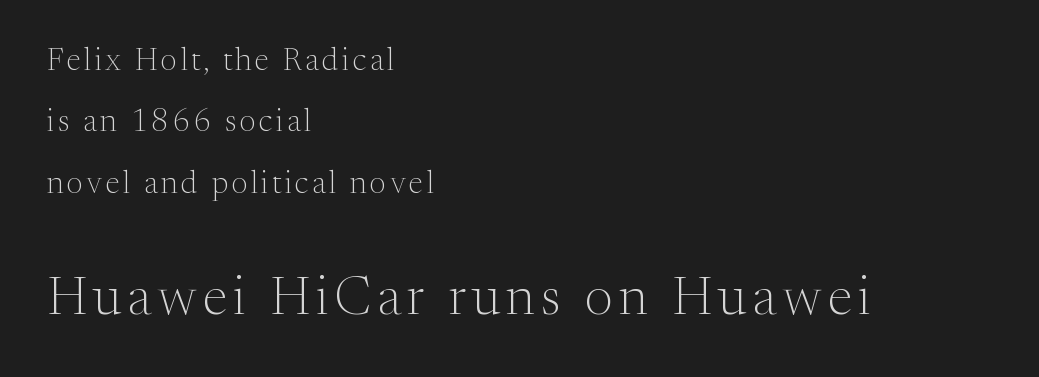
Q: Is the text bold? A: No.
Q: Is the text italic (slanted)? A: No, it is upright.
Q: Is the typeface a serif or a sans-serif typeface? A: Serif.
Q: Is the text underlined? A: No.
Q: How is the paragraph aligned? A: Left-aligned.
Q: Is the spacing between lines tight, normal or loose? A: Loose.
Q: Which block of text is set in a larger size, the first (top) or the second (bottom)? A: The second (bottom) one.
Q: Width (condensed, normal, or wide)? A: Normal.
Q: Stroke contrast? A: Medium.
Q: x-height? A: Medium.
Q: Monospaced? A: No.
